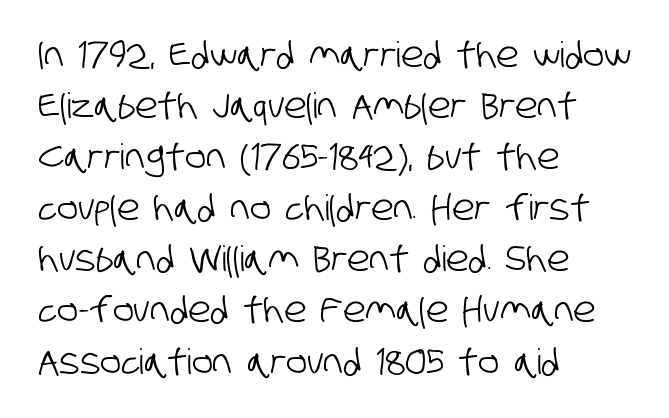
Q: Is the typeface a serif or a sans-serif typeface? A: Sans-serif.
Q: Is the text underlined? A: No.
Q: How is the paragraph aligned? A: Left-aligned.
Q: Is the spacing between letters normal or unusually wide? A: Normal.
Q: Is the spacing between lines tight, normal or loose? A: Normal.
Q: Width (condensed, normal, or wide)? A: Condensed.
Q: Stroke contrast? A: Low.
Q: x-height? A: Large.
Q: Monospaced? A: No.
